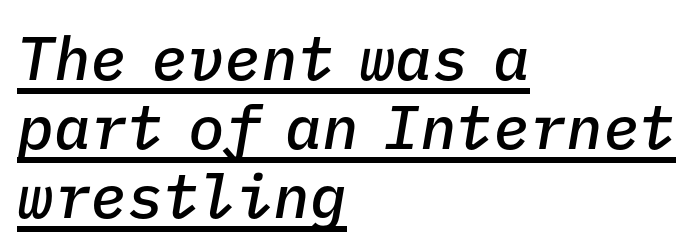
Underlining? Definitely there. The rendering applies a slant to the glyphs. Do the characters align in a grid? Yes, the font is monospaced. Is there much room between lines? No — they nearly touch. Spacing between characters is what you'd get straight out of the box. Heft: intermediate — a semibold.
